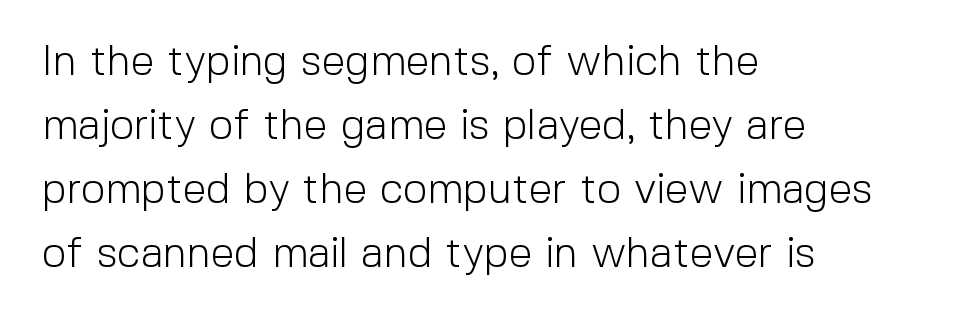
{"serif": "no", "italic": "no", "bold": "no", "weight": "light", "width": "normal", "x_height": "medium", "monospaced": "no", "underline": "no", "align": "left", "line_spacing": "normal", "line_spacing_ratio": 1.49, "letter_spacing": "normal", "letter_spacing_em": 0.0, "glyph_px": 43}
